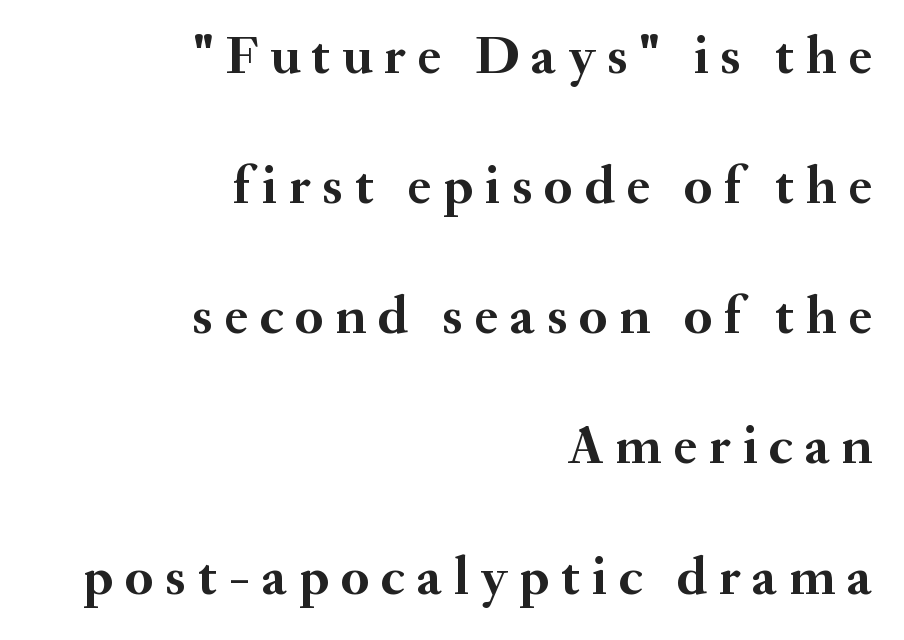
{"serif": "yes", "italic": "no", "bold": "yes", "weight": "semibold", "width": "normal", "stroke_contrast": "medium", "x_height": "small", "monospaced": "no", "underline": "no", "align": "right", "line_spacing": "loose", "line_spacing_ratio": 2.41, "letter_spacing": "wide", "letter_spacing_em": 0.22, "glyph_px": 54}
